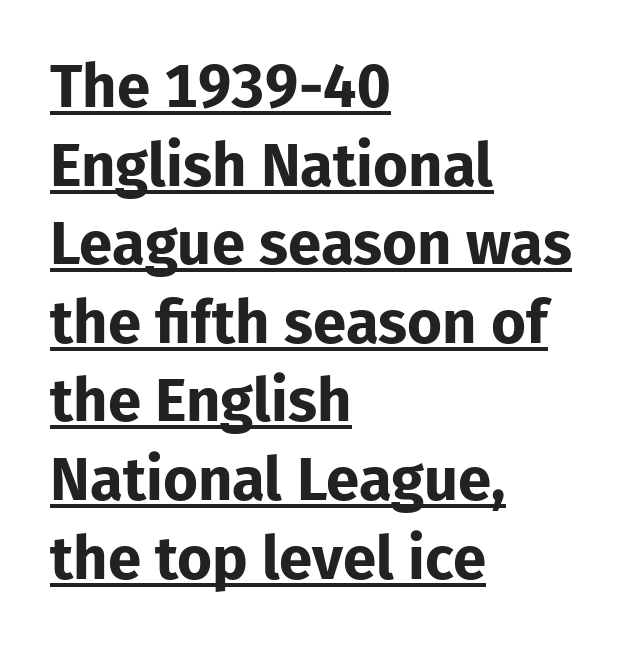
The image shows 60 px bold sans-serif type, upright; set left-aligned, normal line spacing (1.31x), normal letter spacing, underlined; low stroke contrast and a medium x-height.
